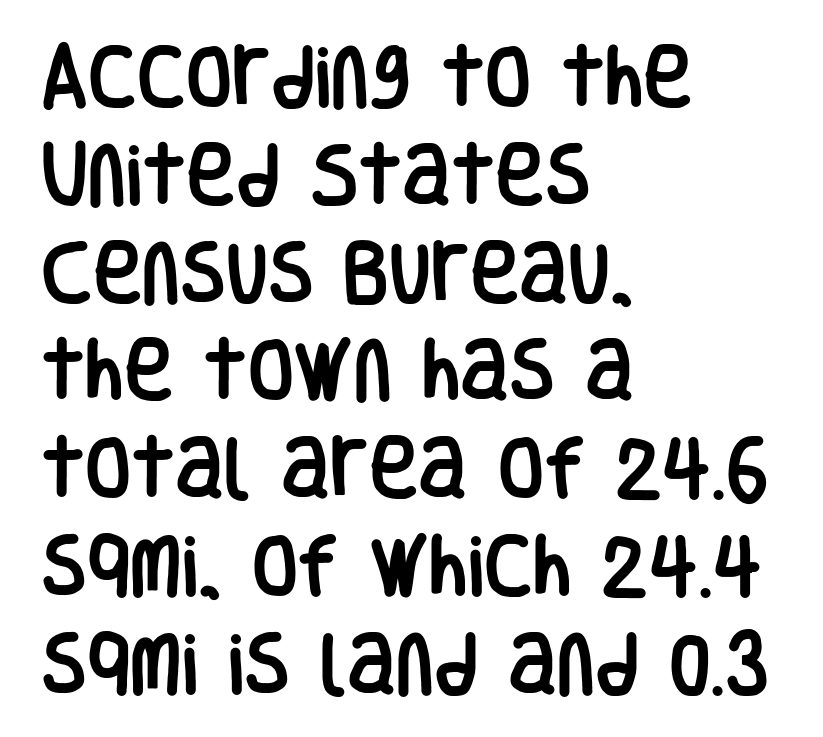
Q: Is the text italic (slanted)? A: No, it is upright.
Q: Is the typeface a serif or a sans-serif typeface? A: Sans-serif.
Q: Is the text underlined? A: No.
Q: How is the paragraph aligned? A: Left-aligned.
Q: Is the spacing between letters normal or unusually wide? A: Normal.
Q: Is the spacing between lines tight, normal or loose? A: Normal.
Q: Width (condensed, normal, or wide)? A: Condensed.
Q: Stroke contrast? A: Low.
Q: x-height? A: Large.
Q: Monospaced? A: No.
